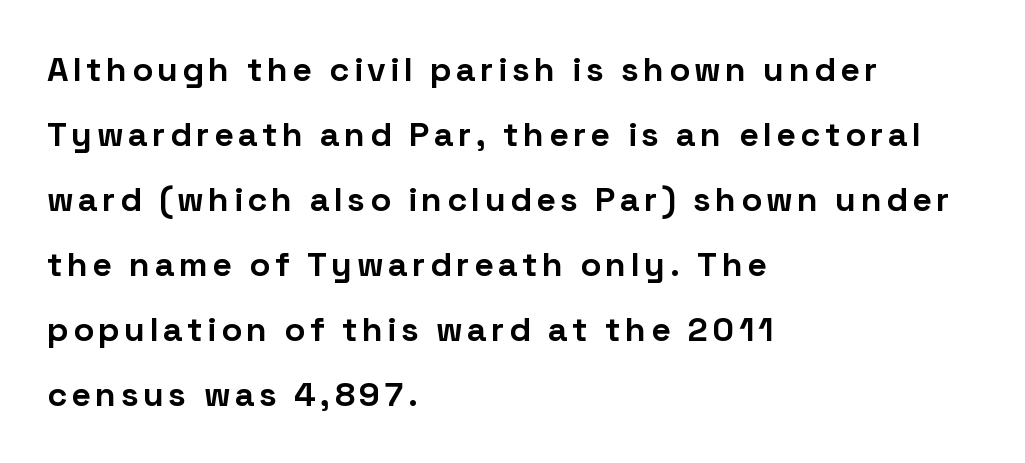
Q: Is the text bold? A: Yes.
Q: Is the text italic (slanted)? A: No, it is upright.
Q: Is the typeface a serif or a sans-serif typeface? A: Sans-serif.
Q: Is the text underlined? A: No.
Q: How is the paragraph aligned? A: Left-aligned.
Q: Is the spacing between lines tight, normal or loose? A: Loose.
Q: Width (condensed, normal, or wide)? A: Normal.
Q: Stroke contrast? A: Low.
Q: x-height? A: Medium.
Q: Monospaced? A: No.
